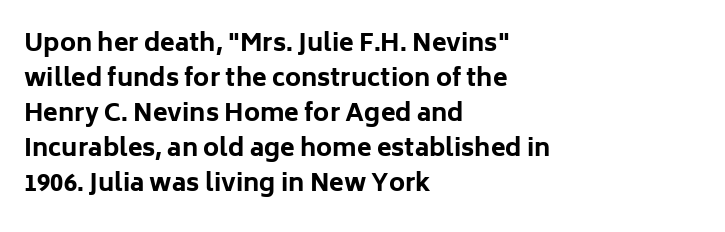
Q: Is the text bold? A: Yes.
Q: Is the text italic (slanted)? A: No, it is upright.
Q: Is the text underlined? A: No.
Q: How is the paragraph aligned? A: Left-aligned.
Q: Is the spacing between letters normal or unusually wide? A: Normal.
Q: Is the spacing between lines tight, normal or loose? A: Normal.
